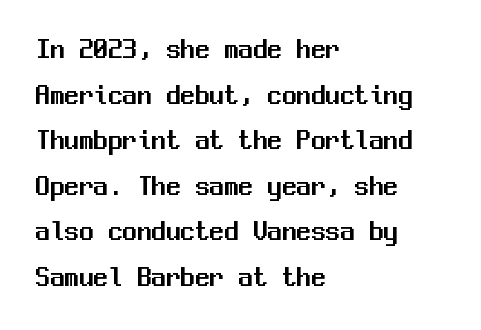
{"serif": "no", "italic": "no", "width": "normal", "stroke_contrast": "medium", "x_height": "medium", "monospaced": "yes", "underline": "no", "align": "left", "line_spacing": "normal", "line_spacing_ratio": 1.57, "letter_spacing": "normal", "letter_spacing_em": 0.0, "glyph_px": 29}
